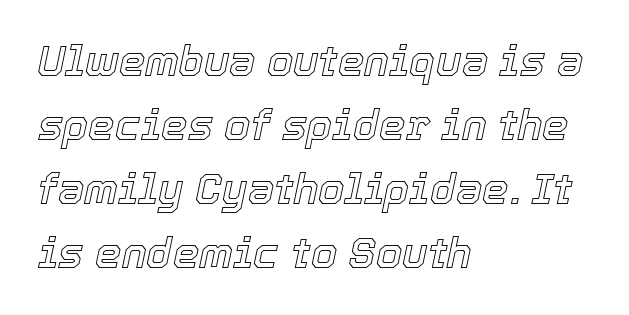
The image shows 42 px text type, italic (leaning right); set left-aligned, normal line spacing (1.52x), normal letter spacing, not underlined; a medium x-height.
